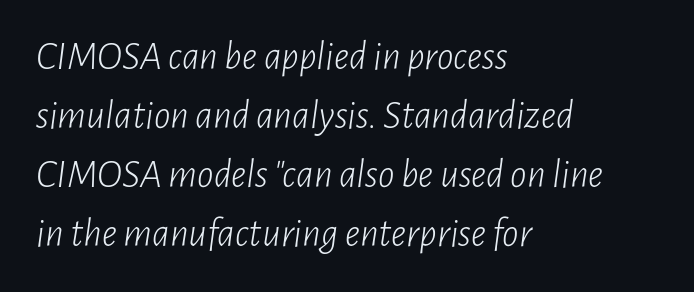
The image shows 41 px light, condensed type, italic (leaning right); set left-aligned, normal line spacing (1.44x), normal letter spacing, not underlined; low stroke contrast and a medium x-height.
